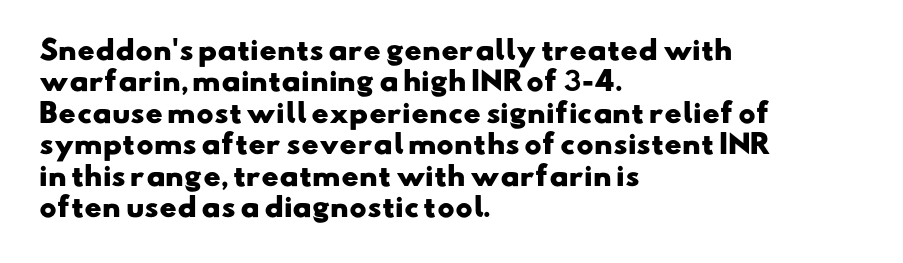
{"bold": "yes", "underline": "no", "align": "left", "line_spacing_ratio": 1.21, "letter_spacing": "normal", "letter_spacing_em": 0.0, "glyph_px": 26}
